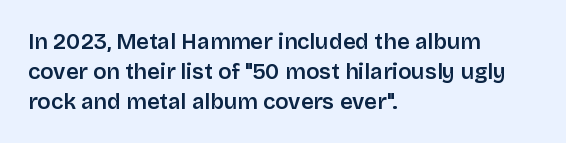
Q: Is the text bold? A: Semi-bold.
Q: Is the text italic (slanted)? A: No, it is upright.
Q: Is the text underlined? A: No.
Q: How is the paragraph aligned? A: Left-aligned.
Q: Is the spacing between letters normal or unusually wide? A: Normal.
Q: Is the spacing between lines tight, normal or loose? A: Normal.
